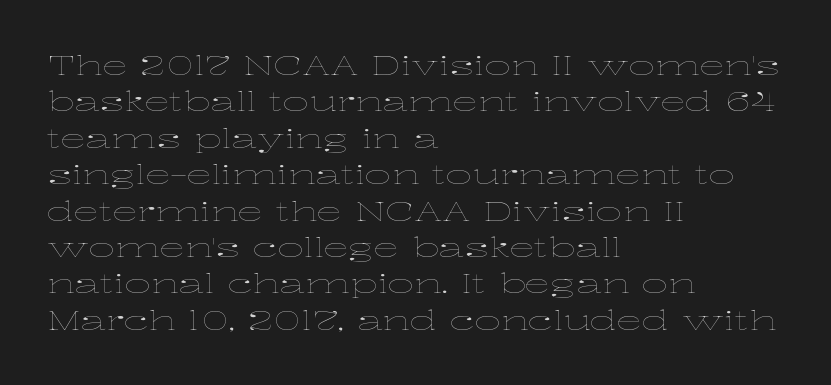
Q: Is the text bold? A: No.
Q: Is the text italic (slanted)? A: No, it is upright.
Q: Is the text underlined? A: No.
Q: How is the paragraph aligned? A: Left-aligned.
Q: Is the spacing between letters normal or unusually wide? A: Normal.
Q: Is the spacing between lines tight, normal or loose? A: Normal.
